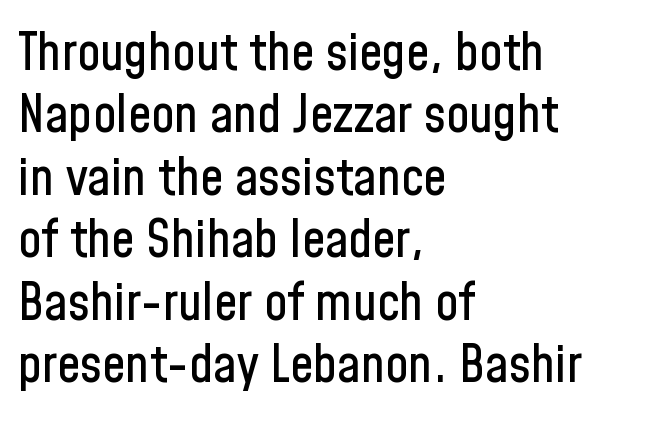
Q: Is the text italic (slanted)? A: No, it is upright.
Q: Is the typeface a serif or a sans-serif typeface? A: Sans-serif.
Q: Is the text underlined? A: No.
Q: How is the paragraph aligned? A: Left-aligned.
Q: Is the spacing between letters normal or unusually wide? A: Normal.
Q: Width (condensed, normal, or wide)? A: Condensed.
Q: Stroke contrast? A: Low.
Q: x-height? A: Medium.
Q: Monospaced? A: No.
